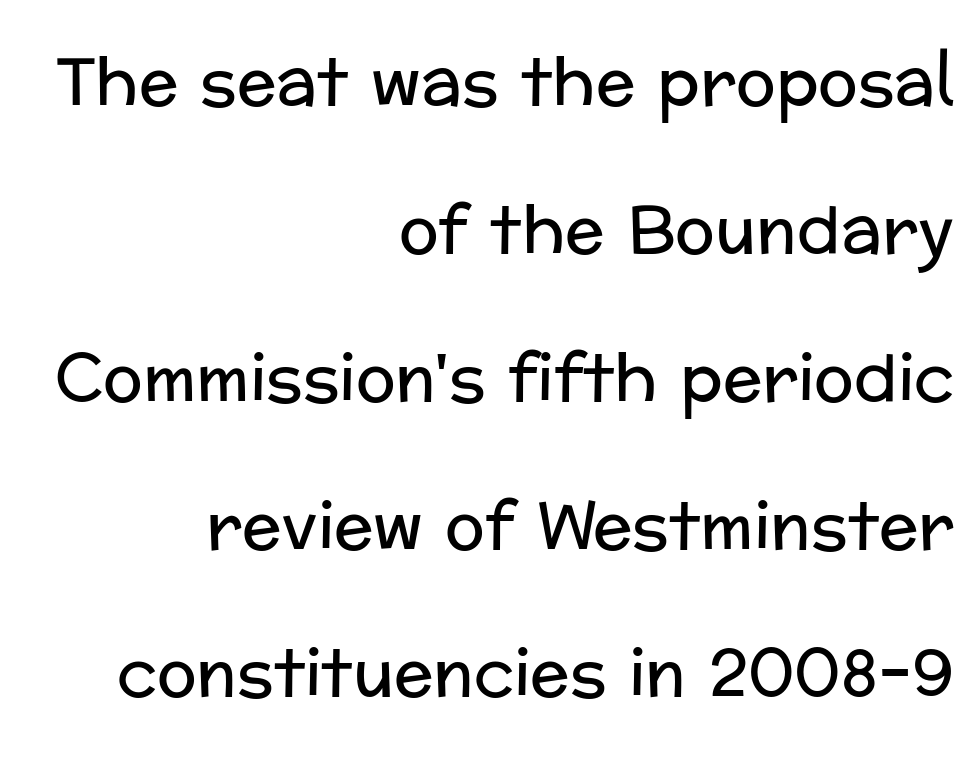
Q: Is the text bold? A: No.
Q: Is the text italic (slanted)? A: No, it is upright.
Q: Is the typeface a serif or a sans-serif typeface? A: Sans-serif.
Q: Is the text underlined? A: No.
Q: How is the paragraph aligned? A: Right-aligned.
Q: Is the spacing between letters normal or unusually wide? A: Normal.
Q: Is the spacing between lines tight, normal or loose? A: Loose.
Q: Width (condensed, normal, or wide)? A: Normal.
Q: Stroke contrast? A: Low.
Q: x-height? A: Medium.
Q: Monospaced? A: No.
